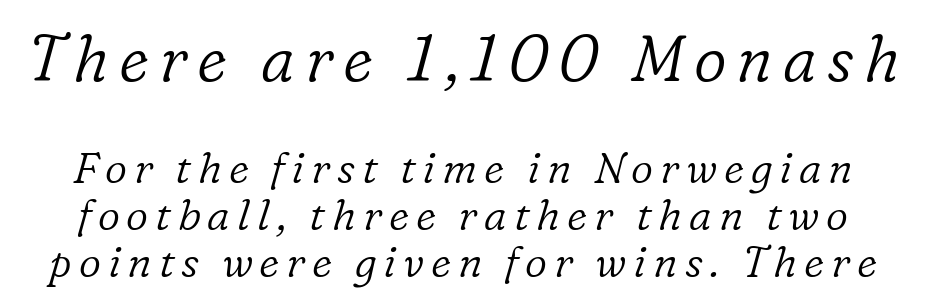
You get the large type first, then a drop to smaller type. These glyphs show unthickened strokes, regular width or finer. The face used here is proportionally spaced, like ordinary book or web type. You can tell from the footed stems that serif type was used. The string is rendered with underlining switched off. The space between consecutive lines is stingy.
